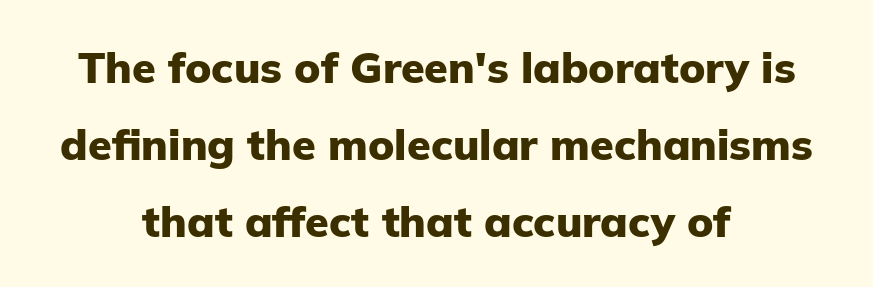
{"serif": "no", "italic": "no", "bold": "yes", "weight": "heavy", "width": "normal", "stroke_contrast": "low", "x_height": "medium", "monospaced": "no", "underline": "no", "align": "center", "line_spacing_ratio": 1.79, "letter_spacing": "normal", "letter_spacing_em": 0.0, "glyph_px": 43}
